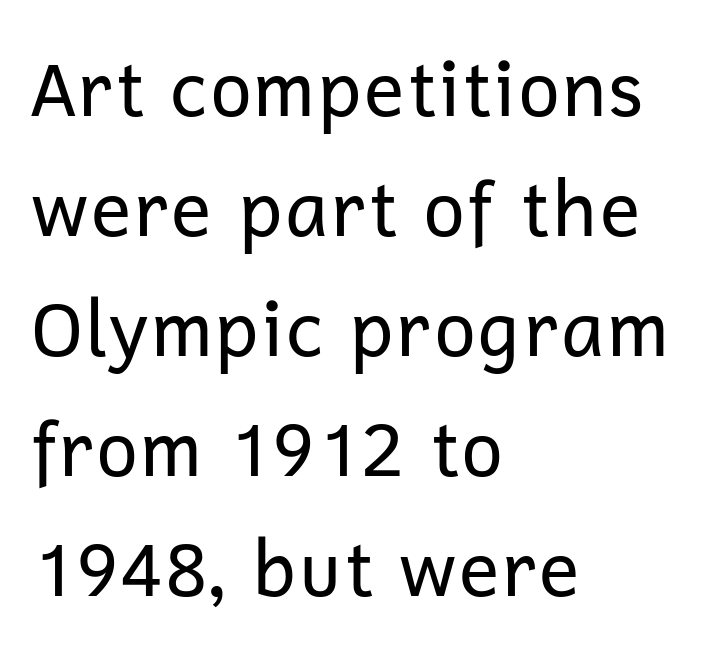
Q: Is the text bold? A: No.
Q: Is the text italic (slanted)? A: No, it is upright.
Q: Is the typeface a serif or a sans-serif typeface? A: Sans-serif.
Q: Is the text underlined? A: No.
Q: How is the paragraph aligned? A: Left-aligned.
Q: Is the spacing between letters normal or unusually wide? A: Normal.
Q: Is the spacing between lines tight, normal or loose? A: Normal.
Q: Width (condensed, normal, or wide)? A: Normal.
Q: Stroke contrast? A: Low.
Q: x-height? A: Medium.
Q: Monospaced? A: No.
